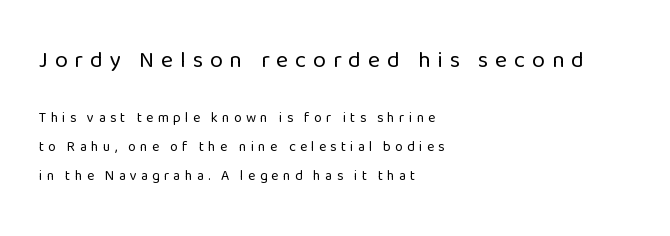
The image shows 23 px text type, upright; set left-aligned, loose line spacing (2.08x), unusually wide letter spacing (+0.3 em), not underlined; the first (top) block is 1.64x larger.
